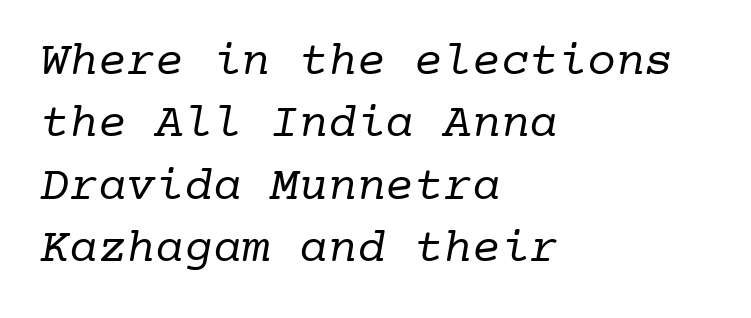
The image shows 48 px regular-weight serif type, monospaced; set left-aligned, normal line spacing (1.3x), normal letter spacing, not underlined; low stroke contrast and a medium x-height.
